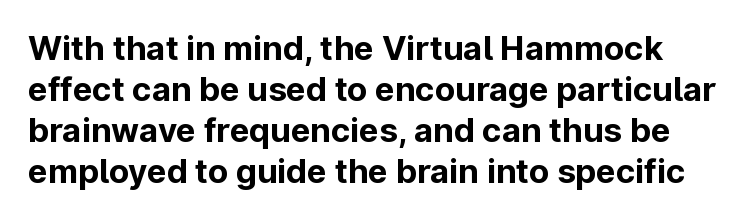
{"serif": "no", "italic": "no", "bold": "yes", "weight": "bold", "width": "normal", "stroke_contrast": "low", "x_height": "medium", "monospaced": "no", "underline": "no", "line_spacing_ratio": 1.24, "letter_spacing": "normal", "letter_spacing_em": 0.0, "glyph_px": 33}
